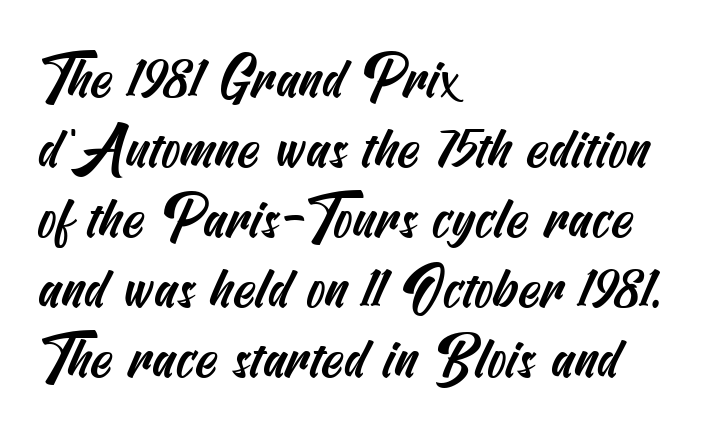
{"serif": "no", "width": "condensed", "stroke_contrast": "medium", "x_height": "small", "underline": "no", "align": "left", "line_spacing": "normal", "line_spacing_ratio": 1.25, "letter_spacing": "normal", "letter_spacing_em": 0.0, "glyph_px": 56}
